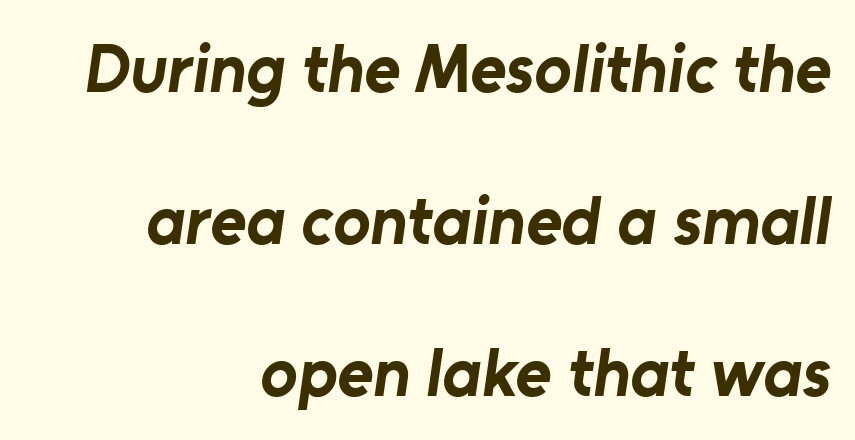
The image shows 69 px bold sans-serif type; set right-aligned, loose line spacing (2.2x), normal letter spacing, not underlined; low stroke contrast and a medium x-height.
